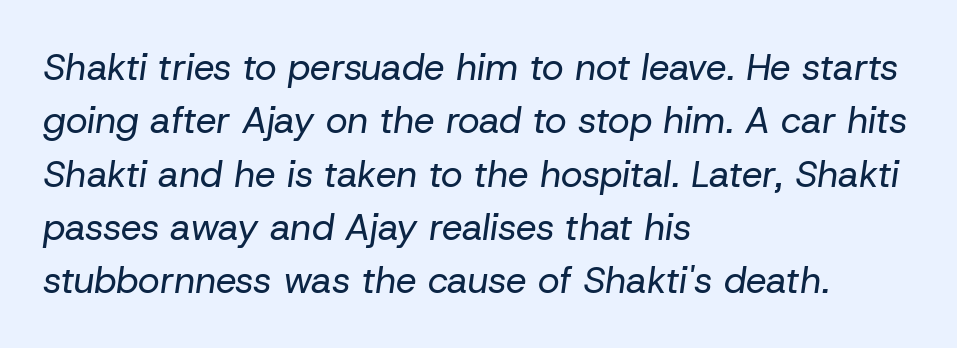
Q: Is the text bold? A: No.
Q: Is the text italic (slanted)? A: Yes, it leans right by about 8 degrees.
Q: Is the text underlined? A: No.
Q: How is the paragraph aligned? A: Left-aligned.
Q: Is the spacing between letters normal or unusually wide? A: Normal.
Q: Is the spacing between lines tight, normal or loose? A: Normal.
Q: Width (condensed, normal, or wide)? A: Normal.
Q: Stroke contrast? A: Low.
Q: x-height? A: Medium.
Q: Monospaced? A: No.
